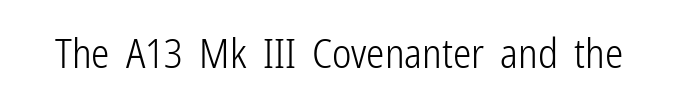
{"serif": "no", "italic": "no", "bold": "no", "weight": "light", "width": "condensed", "stroke_contrast": "low", "x_height": "medium", "monospaced": "no", "underline": "no", "letter_spacing": "normal", "letter_spacing_em": 0.0, "glyph_px": 41}
